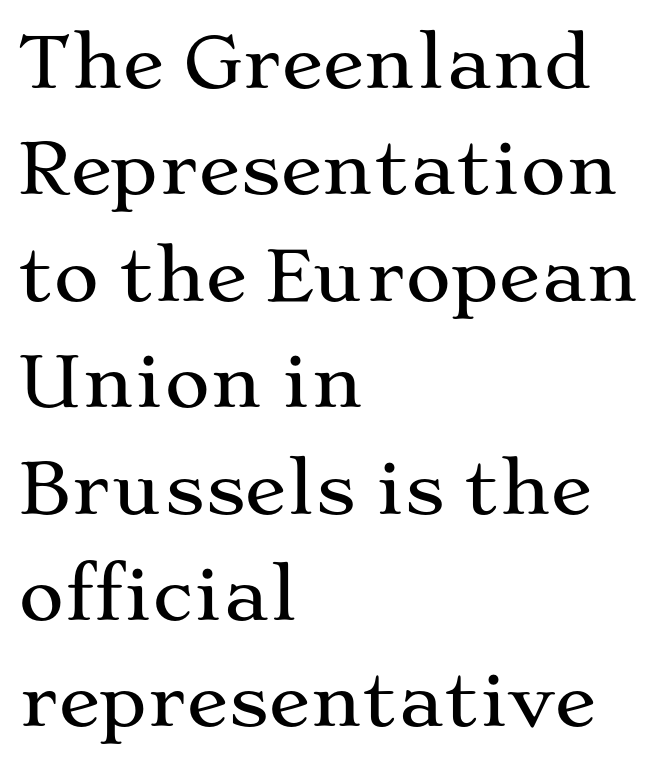
Short and long lines alike share a common starting point at left. This rendering employs a face with finishing strokes, i.e., a serif. Character widths vary here, with narrow letters taking less room than wide ones. Interline gaps are of average width in this sample. Glyph-to-glyph distance matches everyday printed text.
